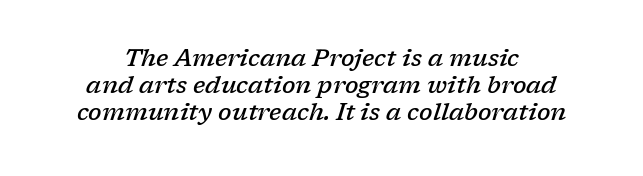
Q: Is the text bold? A: Semi-bold.
Q: Is the text italic (slanted)? A: Yes, it leans right by about 17 degrees.
Q: Is the text underlined? A: No.
Q: Is the spacing between letters normal or unusually wide? A: Normal.
Q: Is the spacing between lines tight, normal or loose? A: Tight.
